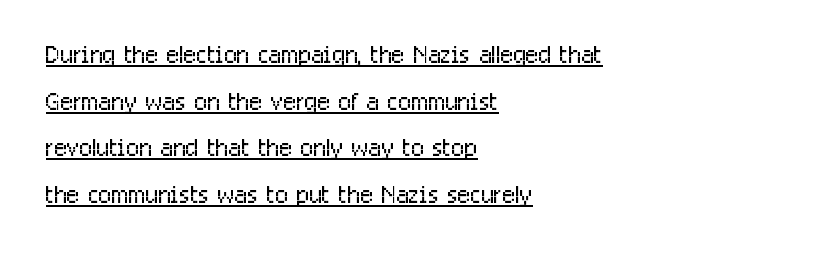
The typesetter chose a ragged-right arrangement here. Font category for this specimen: sans-serif. A rule runs beneath these lines of type. Observe the ordinary spacing: letters are neighbours, not strangers. Ordinary non-slanted type is in use.
